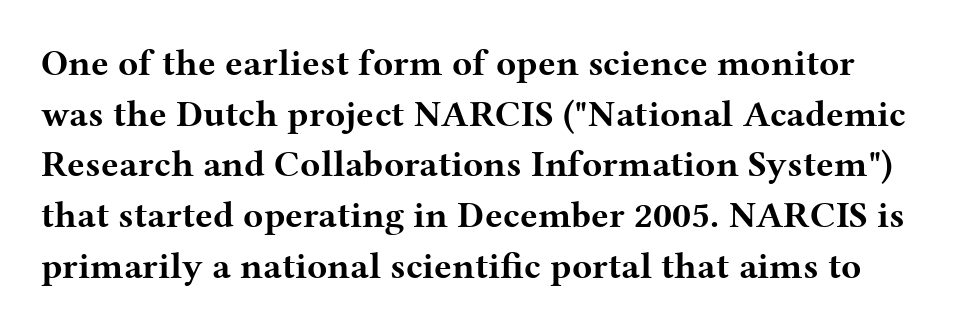
{"serif": "yes", "italic": "no", "bold": "yes", "weight": "bold", "width": "wide", "stroke_contrast": "medium", "x_height": "medium", "monospaced": "no", "underline": "no", "line_spacing": "normal", "line_spacing_ratio": 1.37, "letter_spacing": "normal", "letter_spacing_em": 0.0, "glyph_px": 37}
